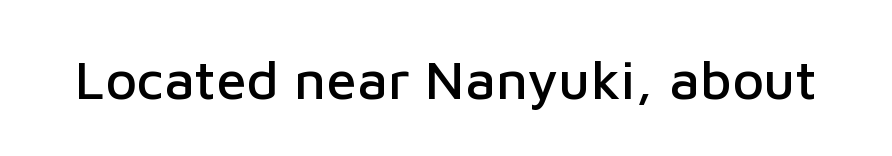
Is this a fixed-width face? No — the glyphs have proportional, varying widths. Font category for this specimen: sans-serif. Descenders are the only things crossing below the line. Ordinary non-slanted type is in use.
